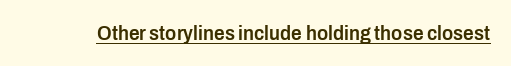
Q: Is the text bold? A: Semi-bold.
Q: Is the text italic (slanted)? A: No, it is upright.
Q: Is the text underlined? A: Yes.
Q: Is the spacing between letters normal or unusually wide? A: Normal.
